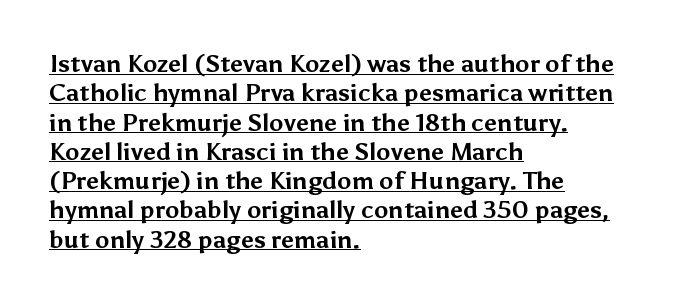
{"italic": "no", "bold": "yes", "underline": "yes", "align": "left", "line_spacing_ratio": 1.22, "letter_spacing": "normal", "letter_spacing_em": 0.0, "glyph_px": 24}
